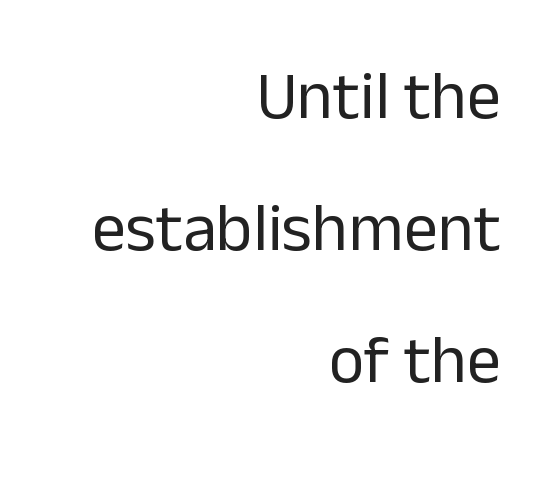
Between one letter and the next there's only the usual sliver of space. The line-height multiplier appears high, well above default. The foot of each line stays bare and open. Is there any slant? The stems are plumb. The typeface has the unassuming heft of standard copy or less.
